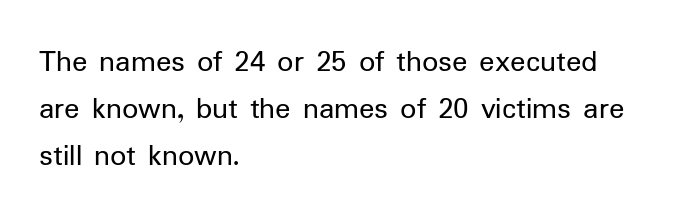
The image shows 32 px regular-weight sans-serif type, upright; set left-aligned, normal line spacing (1.47x), normal letter spacing, not underlined; low stroke contrast and a medium x-height.
